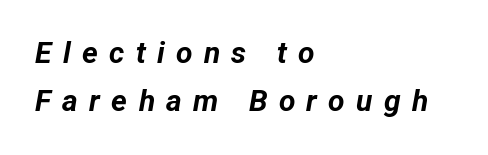
Q: Is the text bold? A: Yes.
Q: Is the text italic (slanted)? A: Yes, it leans right by about 12 degrees.
Q: Is the text underlined? A: No.
Q: How is the paragraph aligned? A: Left-aligned.
Q: Is the spacing between letters normal or unusually wide? A: Unusually wide.
Q: Is the spacing between lines tight, normal or loose? A: Normal.
Q: Width (condensed, normal, or wide)? A: Normal.
Q: Stroke contrast? A: Low.
Q: x-height? A: Medium.
Q: Monospaced? A: No.
